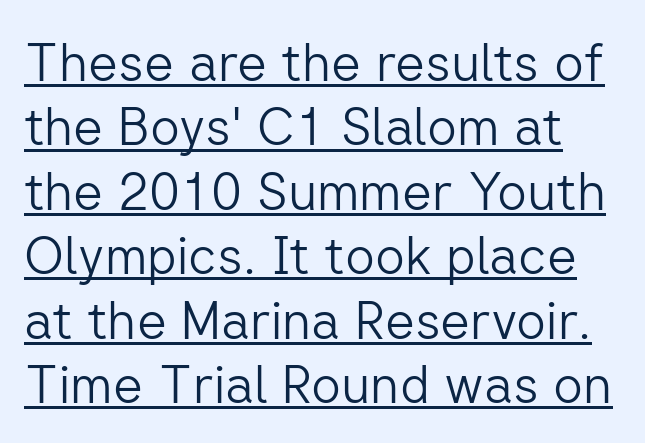
Students, observe the line beneath the letters — that is underlining. Character widths vary here, with narrow letters taking less room than wide ones. The lettering stays uniformly vertical, giving the passage a roman look. Are there feet on the stems? There aren't — it's a sans. Nothing heavy about these letters — not bold at all. Look at the tracking — it's just the regular setting, nothing added.
